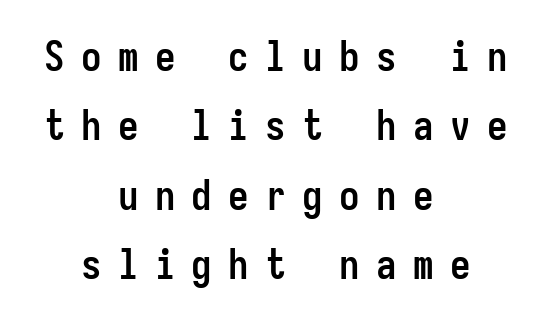
{"serif": "no", "italic": "no", "bold": "yes", "weight": "semibold", "width": "condensed", "stroke_contrast": "low", "x_height": "medium", "monospaced": "yes", "underline": "no", "align": "center", "line_spacing": "normal", "line_spacing_ratio": 1.69, "letter_spacing": "wide", "letter_spacing_em": 0.4, "glyph_px": 41}
